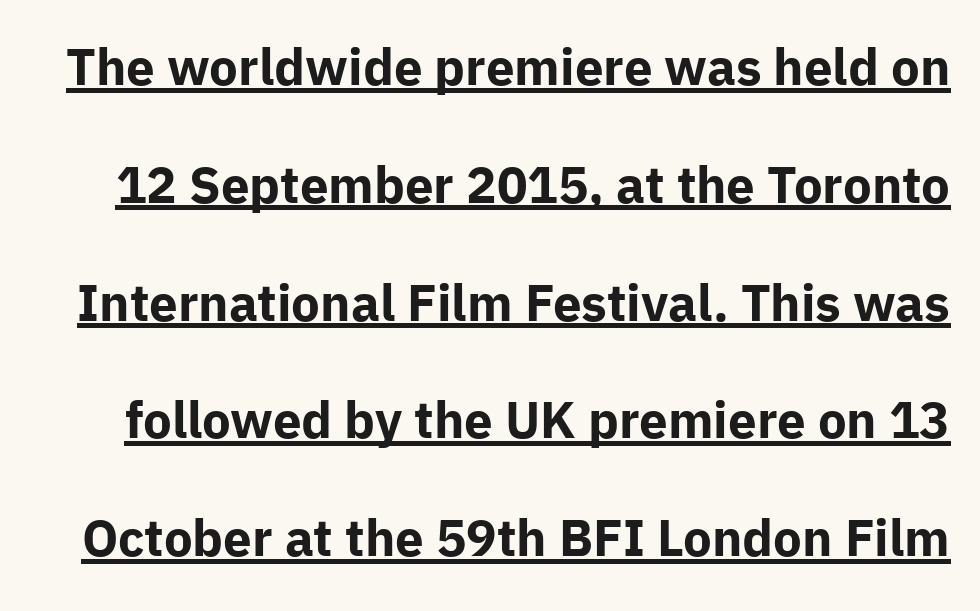
Regarding serifs, this sample does without them. Quick note: underline on. Standard letterfit; no display-style spreading of the glyphs. Compared with typical paragraphs, the rows here are farther apart. Caption: bold face, heavy strokes. Notice how the stems are strictly vertical — no italics here.
